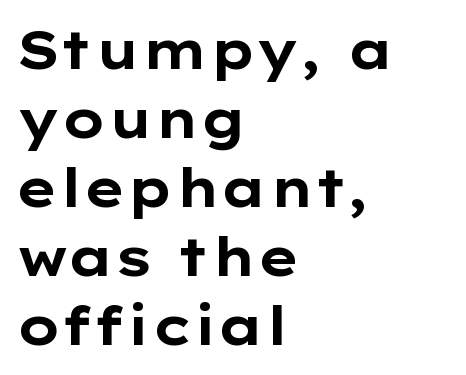
Ascenders rise straight up at ninety degrees. Letters rest on an invisible, unmarked baseline. How would I describe the line gaps? Plain and ordinary. Typesetter's note: full bold, strokes at maximum text heaviness. A classic flush-left, rag-right setting is used for this passage. The face used here is proportionally spaced, like ordinary book or web type.
